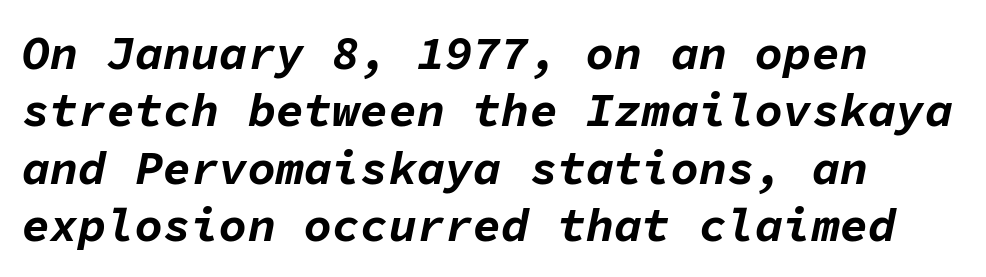
{"italic": "yes", "lean": "right", "slant_degrees": 11, "bold": "yes", "weight": "bold", "width": "normal", "stroke_contrast": "low", "x_height": "medium", "monospaced": "yes", "underline": "no", "align": "left", "line_spacing_ratio": 1.22, "letter_spacing": "normal", "letter_spacing_em": 0.0, "glyph_px": 47}
